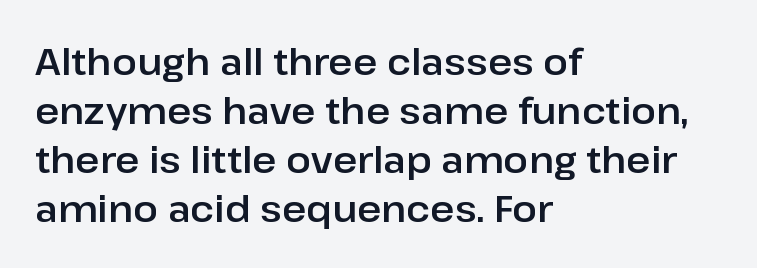
{"serif": "no", "italic": "no", "width": "normal", "stroke_contrast": "low", "x_height": "medium", "monospaced": "no", "underline": "no", "align": "left", "line_spacing": "normal", "line_spacing_ratio": 1.32, "letter_spacing": "normal", "letter_spacing_em": 0.0, "glyph_px": 37}
